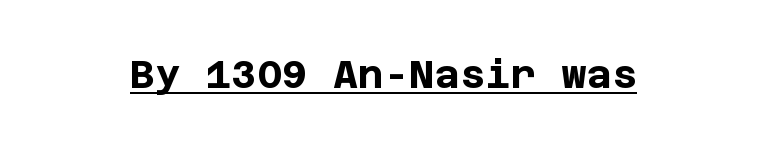
Q: Is the text bold? A: Yes.
Q: Is the text italic (slanted)? A: No, it is upright.
Q: Is the typeface a serif or a sans-serif typeface? A: Sans-serif.
Q: Is the text underlined? A: Yes.
Q: Is the spacing between letters normal or unusually wide? A: Normal.
Q: Width (condensed, normal, or wide)? A: Normal.
Q: Stroke contrast? A: Low.
Q: x-height? A: Large.
